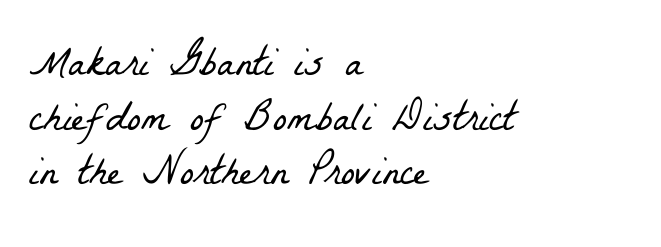
The typeface chosen for these lines features serifs. Layout note: lines flush left. The letters sit at their default tracking, neither squeezed nor spread. A clean baseline with only descenders dipping below it. A normal amount of white space separates one row of letters from the next. Think standard paragraph weight, or any step lighter than that.
